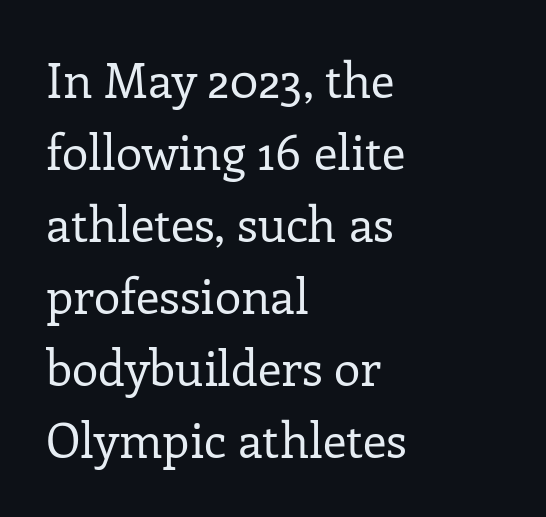
{"serif": "yes", "italic": "no", "bold": "no", "weight": "regular", "width": "normal", "stroke_contrast": "low", "x_height": "medium", "monospaced": "no", "underline": "no", "align": "left", "line_spacing": "normal", "line_spacing_ratio": 1.5, "letter_spacing": "normal", "letter_spacing_em": 0.0, "glyph_px": 48}
